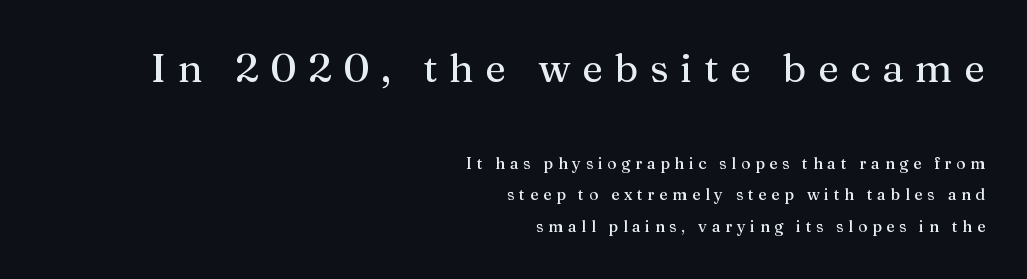
The image shows 40 px serif type, upright; set right-aligned, loose line spacing (1.97x), unusually wide letter spacing (+0.29 em), not underlined; the first (top) block is 2.5x larger; medium stroke contrast and a medium x-height.
